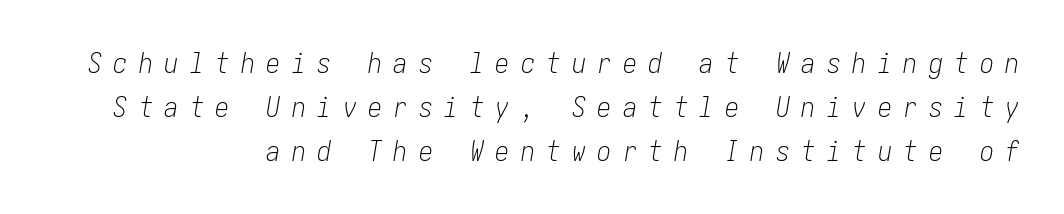
{"italic": "yes", "lean": "right", "slant_degrees": 10, "bold": "no", "weight": "light", "width": "condensed", "stroke_contrast": "low", "x_height": "medium", "underline": "no", "align": "right", "line_spacing": "normal", "line_spacing_ratio": 1.57, "letter_spacing": "wide", "letter_spacing_em": 0.41, "glyph_px": 28}
